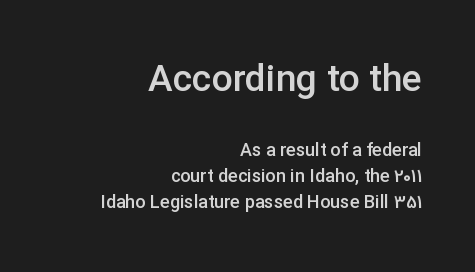
Q: Is the text bold? A: Semi-bold.
Q: Is the text italic (slanted)? A: No, it is upright.
Q: Is the typeface a serif or a sans-serif typeface? A: Sans-serif.
Q: Is the text underlined? A: No.
Q: How is the paragraph aligned? A: Right-aligned.
Q: Is the spacing between letters normal or unusually wide? A: Normal.
Q: Is the spacing between lines tight, normal or loose? A: Normal.
Q: Which block of text is set in a larger size, the first (top) or the second (bottom)? A: The first (top) one.
Q: Width (condensed, normal, or wide)? A: Normal.
Q: Stroke contrast? A: Low.
Q: x-height? A: Medium.
Q: Monospaced? A: No.
